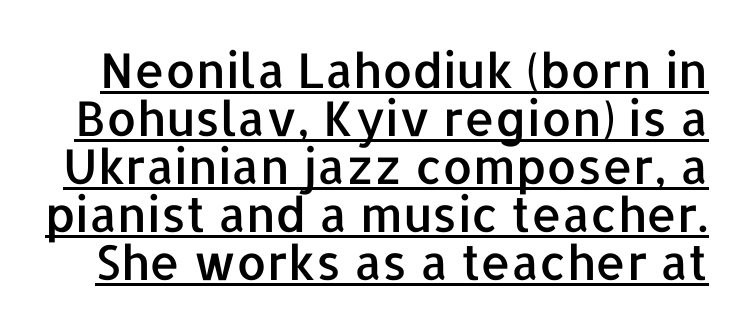
{"serif": "no", "italic": "no", "width": "normal", "stroke_contrast": "low", "x_height": "medium", "monospaced": "no", "underline": "yes", "line_spacing": "tight", "line_spacing_ratio": 1.0, "letter_spacing": "normal", "letter_spacing_em": 0.0, "glyph_px": 48}
